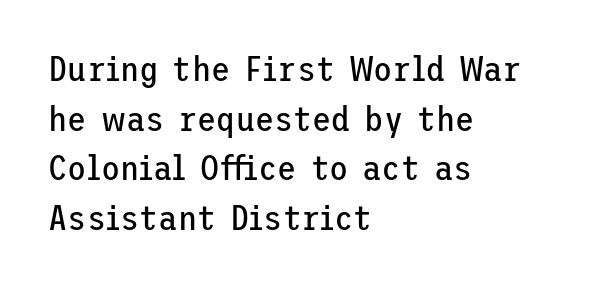
The image shows 35 px regular-weight sans-serif type, upright; set left-aligned, normal line spacing (1.42x), normal letter spacing, not underlined; low stroke contrast and a medium x-height.
